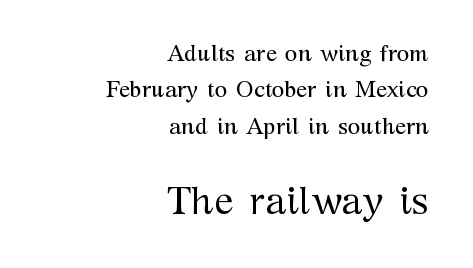
Q: Is the text bold? A: No.
Q: Is the text italic (slanted)? A: No, it is upright.
Q: Is the typeface a serif or a sans-serif typeface? A: Serif.
Q: Is the text underlined? A: No.
Q: How is the paragraph aligned? A: Right-aligned.
Q: Is the spacing between letters normal or unusually wide? A: Normal.
Q: Is the spacing between lines tight, normal or loose? A: Normal.
Q: Which block of text is set in a larger size, the first (top) or the second (bottom)? A: The second (bottom) one.
Q: Width (condensed, normal, or wide)? A: Normal.
Q: Stroke contrast? A: Medium.
Q: x-height? A: Medium.
Q: Monospaced? A: No.
